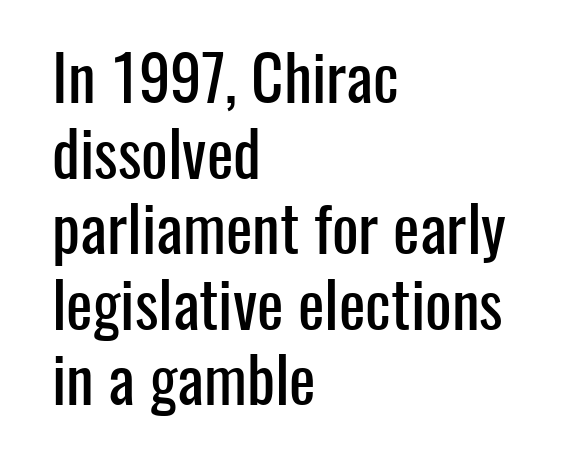
Quick note: underline off. The face used here is proportionally spaced, like ordinary book or web type. Tracking here is standard; glyphs follow each other at the usual distance. These lines stack with their left ends in a neat column.
